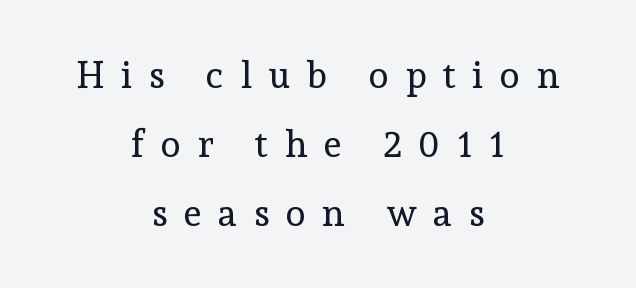
Q: Is the text bold? A: No.
Q: Is the text italic (slanted)? A: No, it is upright.
Q: Is the typeface a serif or a sans-serif typeface? A: Serif.
Q: Is the text underlined? A: No.
Q: How is the paragraph aligned? A: Centered.
Q: Is the spacing between letters normal or unusually wide? A: Unusually wide.
Q: Width (condensed, normal, or wide)? A: Normal.
Q: x-height? A: Medium.
Q: Monospaced? A: No.
